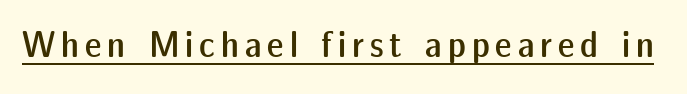
Does the lettering tilt? It doesn't — this is upright. Compared with an ordinary text face, these strokes are moderately heavier — a semibold. Notice how a bar underscores the lettering throughout. The passage shown is typed in a proportional face where columns would drift. The type family on display is of the sans-serif kind.
